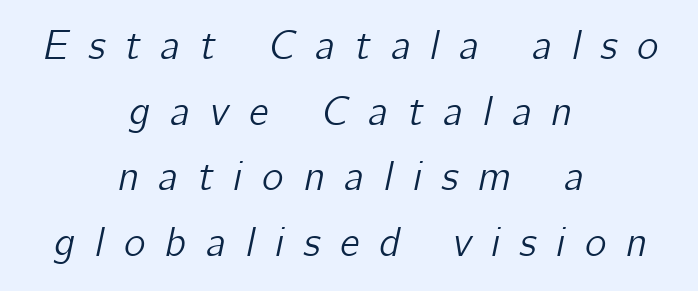
Observe the lean: these are italic letterforms. A typesetter would call this heavily tracked-out type. Regular leading. The lines are quadded center. You could not count columns in this text — the font is proportionally spaced.
